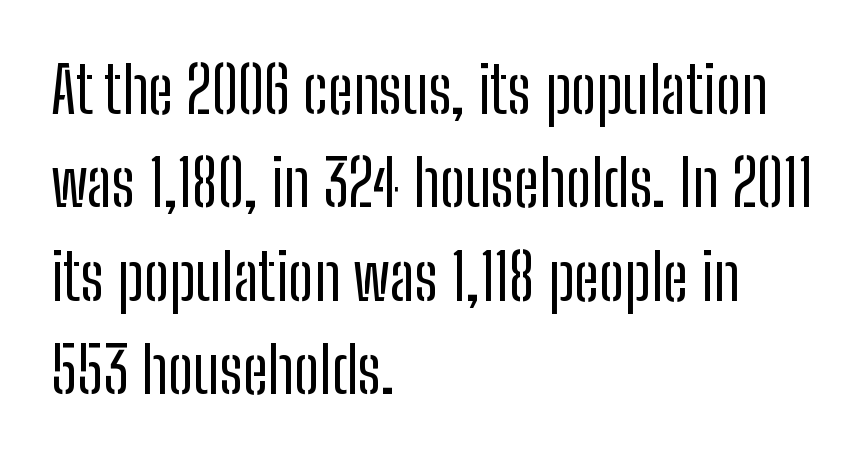
This sample uses a sans-serif face. The paragraph shown leans on its left margin. What stands out about the letter spacing? Nothing — it is the standard amount. Quick note: not italic, upright.
